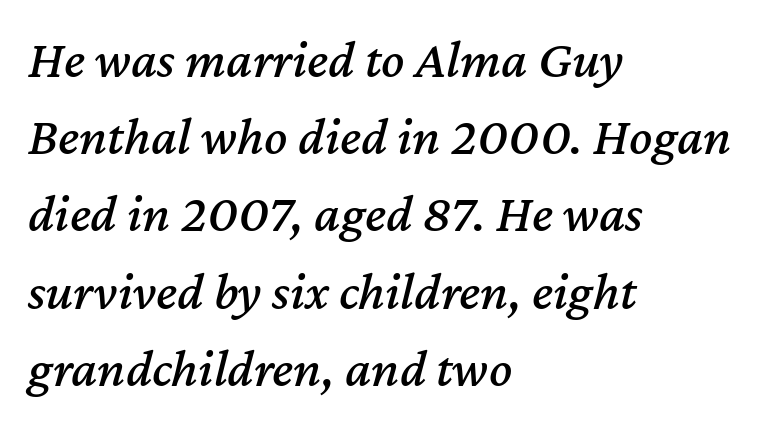
The image shows 54 px text type, italic (leaning right); set left-aligned, normal line spacing (1.43x), normal letter spacing, not underlined; medium stroke contrast and a medium x-height.
